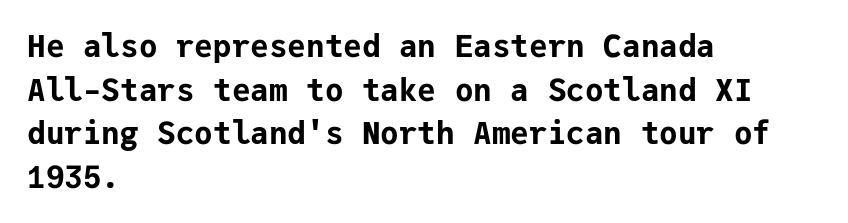
The image shows 31 px bold sans-serif type, upright, monospaced; set left-aligned, normal line spacing (1.41x), normal letter spacing, not underlined; low stroke contrast and a medium x-height.
